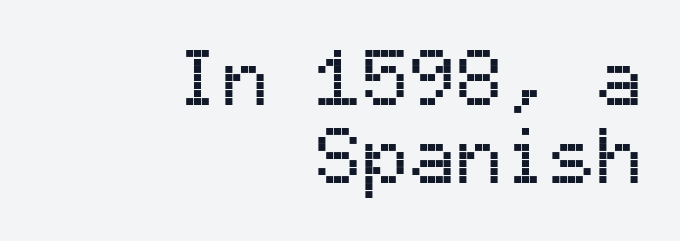
{"serif": "no", "italic": "no", "width": "normal", "stroke_contrast": "medium", "x_height": "medium", "monospaced": "yes", "underline": "no", "align": "right", "line_spacing": "tight", "line_spacing_ratio": 1.0, "letter_spacing": "normal", "letter_spacing_em": 0.0, "glyph_px": 78}
